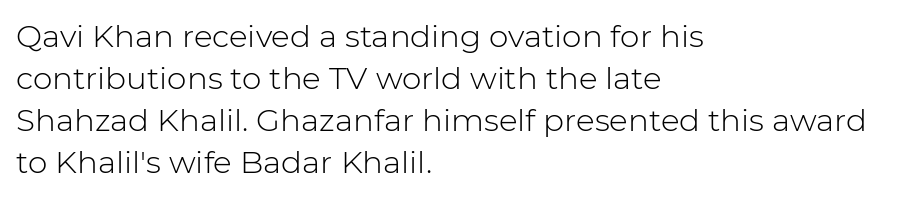
{"serif": "no", "italic": "no", "bold": "no", "weight": "light", "width": "normal", "stroke_contrast": "low", "x_height": "medium", "monospaced": "no", "underline": "no", "align": "left", "line_spacing": "normal", "line_spacing_ratio": 1.35, "letter_spacing": "normal", "letter_spacing_em": 0.0, "glyph_px": 31}
